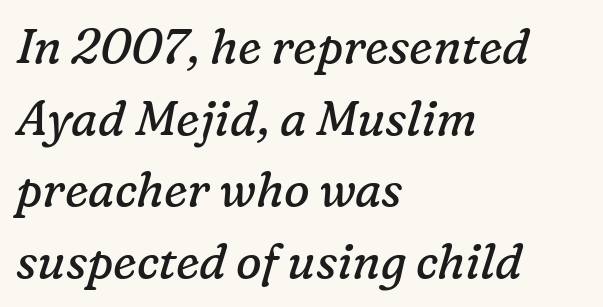
The image shows 48 px regular-weight serif type, italic (leaning right); set left-aligned, normal line spacing (1.49x), normal letter spacing, not underlined; low stroke contrast and a medium x-height.
